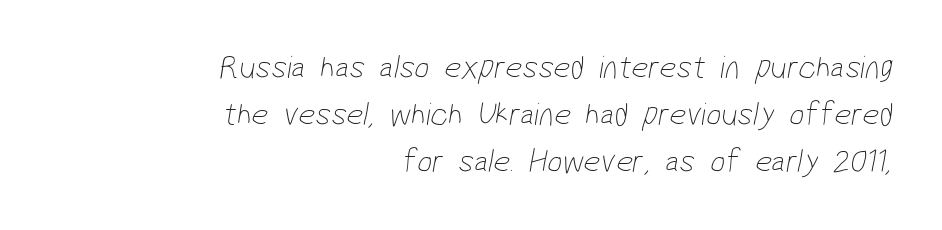
The space between consecutive lines is moderate. Descenders are the only things crossing below the line. Is the letter spacing exaggerated? No — it looks like the ordinary default. Nothing sits at the stroke ends, so this counts as sans-serif. Weight: regular or lighter.
